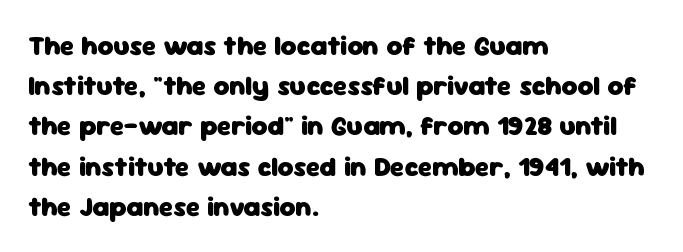
{"italic": "no", "bold": "yes", "underline": "no", "align": "left", "line_spacing": "normal", "line_spacing_ratio": 1.49, "letter_spacing": "normal", "letter_spacing_em": 0.0, "glyph_px": 27}
